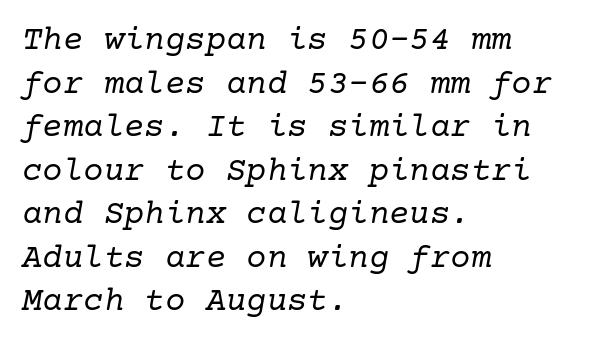
{"serif": "yes", "italic": "yes", "lean": "right", "slant_degrees": 10, "bold": "no", "weight": "regular", "width": "normal", "stroke_contrast": "low", "x_height": "medium", "underline": "no", "align": "left", "line_spacing": "normal", "line_spacing_ratio": 1.28, "letter_spacing": "normal", "letter_spacing_em": 0.0, "glyph_px": 34}
